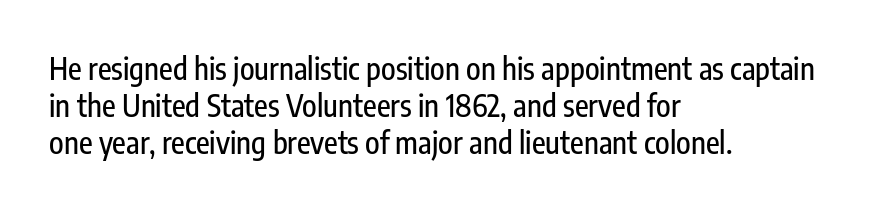
The image shows 30 px condensed sans-serif type, upright; set left-aligned, line spacing 1.24x, normal letter spacing, not underlined; low stroke contrast and a medium x-height.
